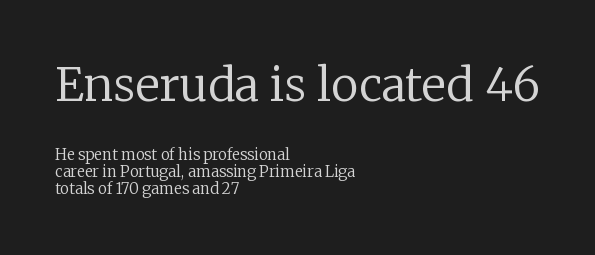
Q: Is the text bold? A: No.
Q: Is the text italic (slanted)? A: No, it is upright.
Q: Is the typeface a serif or a sans-serif typeface? A: Serif.
Q: Is the text underlined? A: No.
Q: How is the paragraph aligned? A: Left-aligned.
Q: Is the spacing between letters normal or unusually wide? A: Normal.
Q: Is the spacing between lines tight, normal or loose? A: Tight.
Q: Which block of text is set in a larger size, the first (top) or the second (bottom)? A: The first (top) one.
Q: Width (condensed, normal, or wide)? A: Normal.
Q: Stroke contrast? A: Low.
Q: x-height? A: Medium.
Q: Monospaced? A: No.
